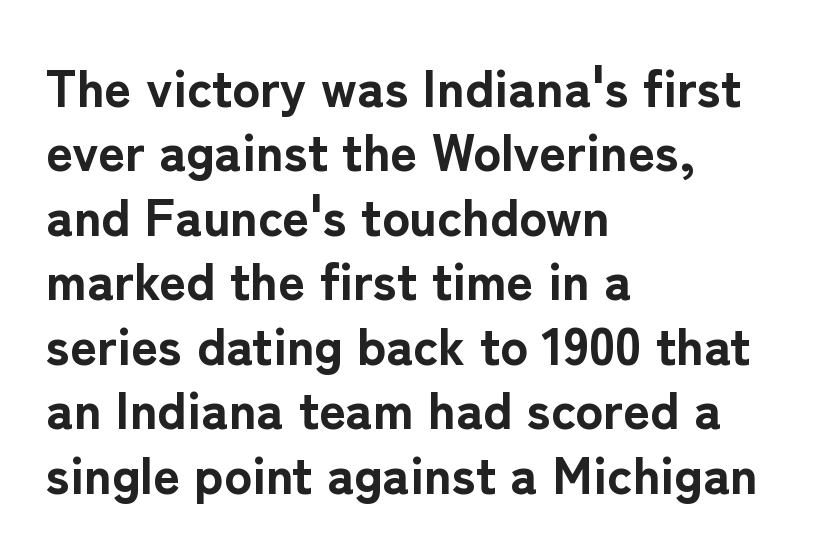
{"serif": "no", "italic": "no", "bold": "yes", "weight": "bold", "width": "normal", "stroke_contrast": "low", "x_height": "medium", "monospaced": "no", "underline": "no", "align": "left", "line_spacing_ratio": 1.24, "letter_spacing": "normal", "letter_spacing_em": 0.0, "glyph_px": 52}
